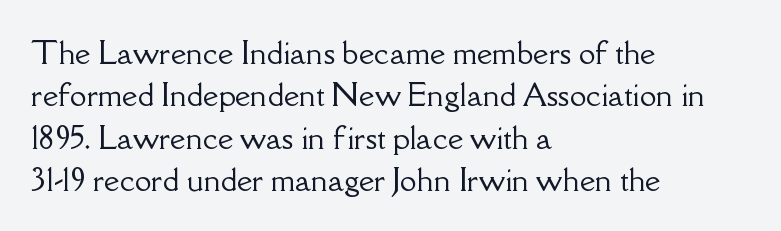
The image shows 30 px serif type, upright; set left-aligned, normal line spacing (1.41x), normal letter spacing, not underlined; low stroke contrast and a small x-height.
